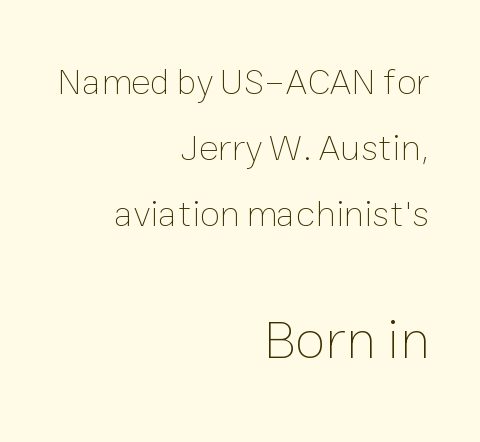
The image shows 56 px thin type, upright; set right-aligned, line spacing 1.78x, normal letter spacing, not underlined; the second (bottom) block is 1.51x larger; low stroke contrast and a medium x-height.
